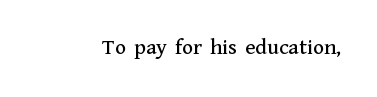
Each word holds together tightly as a unit, with standard inter-letter gaps. Posture: upright roman. The specimen omits any rule beneath the text block's lines.
